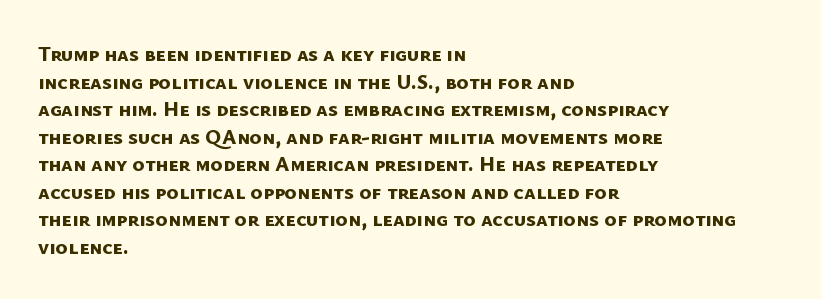
Notice how the passage keeps a crisp vertical edge on the left only. The space between consecutive lines is moderate. Pretty heavy lettering here — definitely bold. Spacing between characters is what you'd get straight out of the box. Beneath every word, the page is bare.
